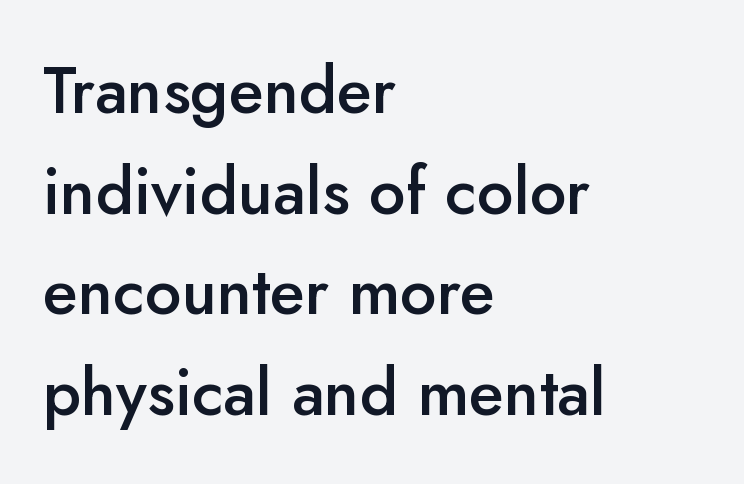
Q: Is the text bold? A: Semi-bold.
Q: Is the text italic (slanted)? A: No, it is upright.
Q: Is the typeface a serif or a sans-serif typeface? A: Sans-serif.
Q: Is the text underlined? A: No.
Q: How is the paragraph aligned? A: Left-aligned.
Q: Is the spacing between letters normal or unusually wide? A: Normal.
Q: Is the spacing between lines tight, normal or loose? A: Normal.
Q: Width (condensed, normal, or wide)? A: Normal.
Q: Stroke contrast? A: Low.
Q: x-height? A: Small.
Q: Monospaced? A: No.
